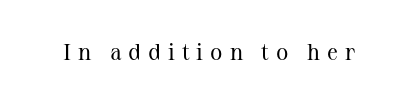
Upright lettering throughout. The type is letterspaced generously, with wide tracking. The font sits on the lighter half of the weight spectrum, regular included. The glyphs are unaccompanied by any horizontal stroke below them.
